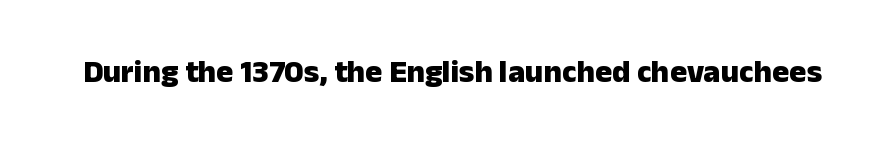
The image shows 32 px heavy sans-serif type, upright; set normal letter spacing, not underlined; low stroke contrast and a medium x-height.
